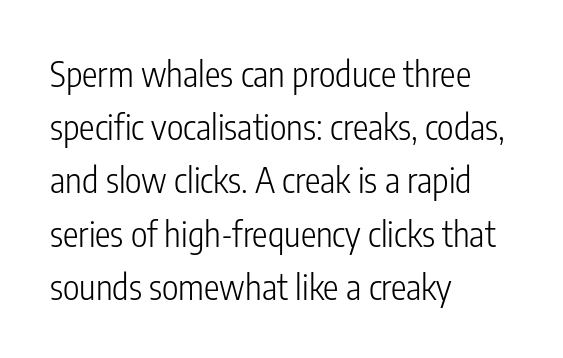
Descenders are the only things crossing below the line. The lettering holds an erect, upright posture throughout. Spacing verdict: proportional, widths tailored to each character. The face used here is a sans, in the tradition of grotesques and geometrics. Vertical stems look standard width or narrower in stroke.
